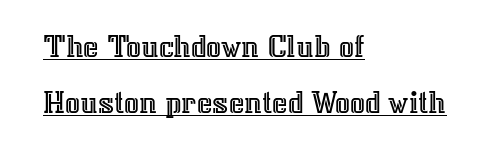
In terms of leading, this rendering sits right in the middle. Does the copy run flush right? No — it runs flush left. The type sits square on the baseline with zero lean. You could not count columns in this text — the font is proportionally spaced. Students, observe the line beneath the letters — that is underlining.
